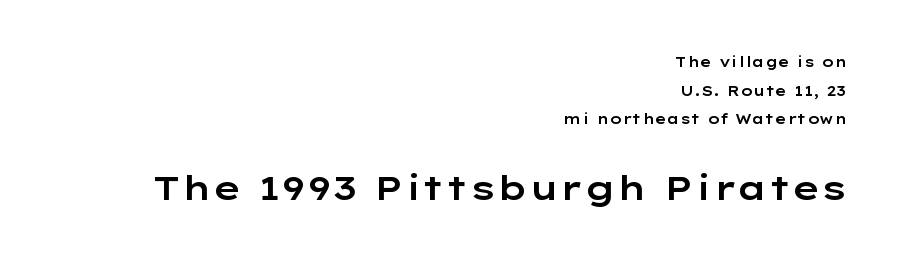
Q: Is the text italic (slanted)? A: No, it is upright.
Q: Is the typeface a serif or a sans-serif typeface? A: Sans-serif.
Q: Is the text underlined? A: No.
Q: How is the paragraph aligned? A: Right-aligned.
Q: Is the spacing between letters normal or unusually wide? A: Normal.
Q: Is the spacing between lines tight, normal or loose? A: Loose.
Q: Which block of text is set in a larger size, the first (top) or the second (bottom)? A: The second (bottom) one.
Q: Width (condensed, normal, or wide)? A: Wide.
Q: Stroke contrast? A: Low.
Q: x-height? A: Medium.
Q: Monospaced? A: No.
